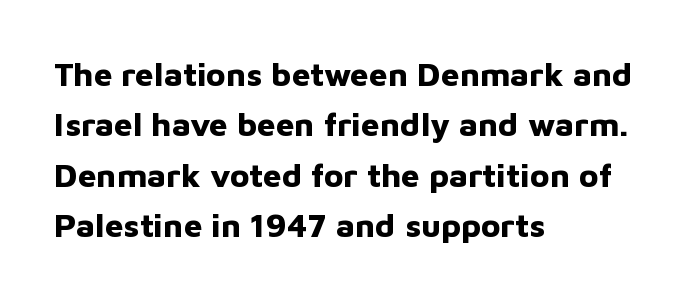
The image shows 33 px bold sans-serif type, upright; set left-aligned, normal line spacing (1.53x), normal letter spacing, not underlined; low stroke contrast and a medium x-height.
